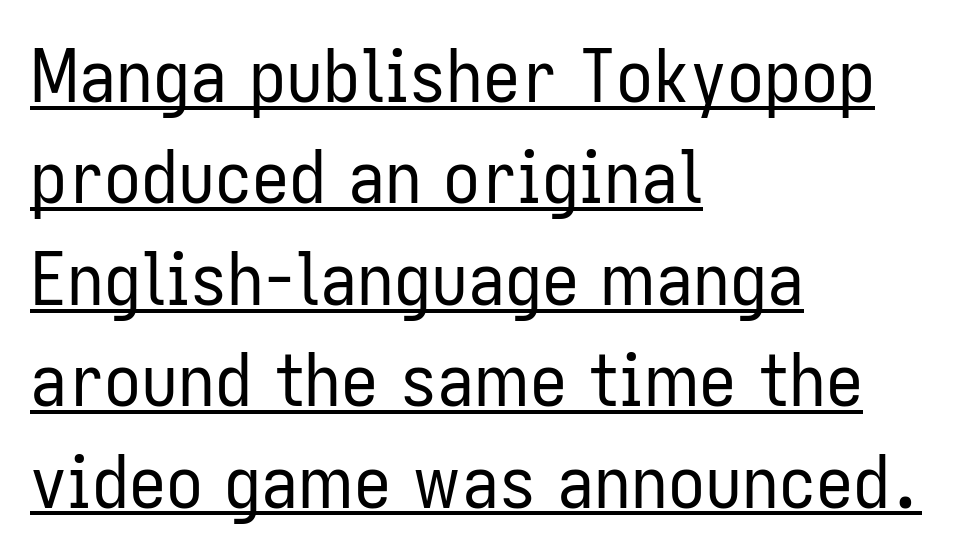
The image shows 74 px regular-weight, condensed sans-serif type, upright; set left-aligned, normal line spacing (1.37x), normal letter spacing, underlined; low stroke contrast and a medium x-height.
